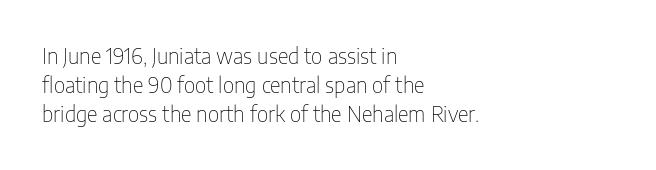
Tracking here is standard; glyphs follow each other at the usual distance. Heft: none added — not bold. These lines are set flush left with a ragged right edge. The letters stand straight up with perfectly vertical stems. Has an underline been added? It has not.
